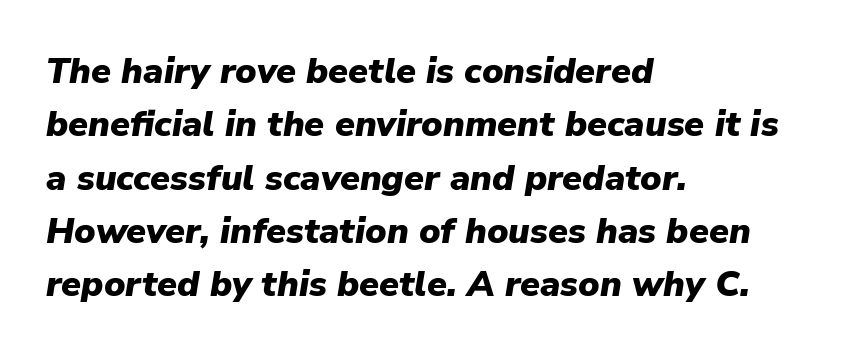
{"italic": "yes", "lean": "right", "slant_degrees": 9, "bold": "yes", "weight": "heavy", "width": "normal", "stroke_contrast": "low", "x_height": "medium", "monospaced": "no", "underline": "no", "align": "left", "line_spacing": "normal", "line_spacing_ratio": 1.48, "letter_spacing": "normal", "letter_spacing_em": 0.0, "glyph_px": 36}
